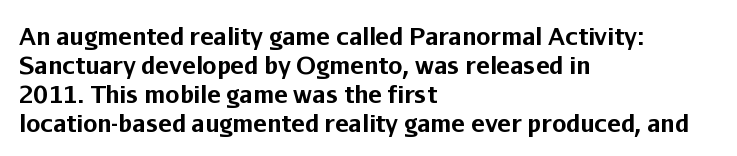
Q: Is the text bold? A: Yes.
Q: Is the text italic (slanted)? A: No, it is upright.
Q: Is the text underlined? A: No.
Q: How is the paragraph aligned? A: Left-aligned.
Q: Is the spacing between letters normal or unusually wide? A: Normal.
Q: Is the spacing between lines tight, normal or loose? A: Normal.
